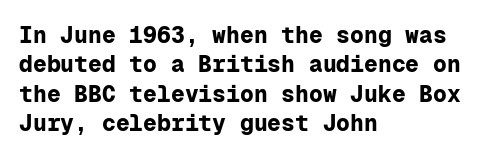
Q: Is the text bold? A: Yes.
Q: Is the text italic (slanted)? A: No, it is upright.
Q: Is the text underlined? A: No.
Q: How is the paragraph aligned? A: Left-aligned.
Q: Is the spacing between letters normal or unusually wide? A: Normal.
Q: Is the spacing between lines tight, normal or loose? A: Normal.
